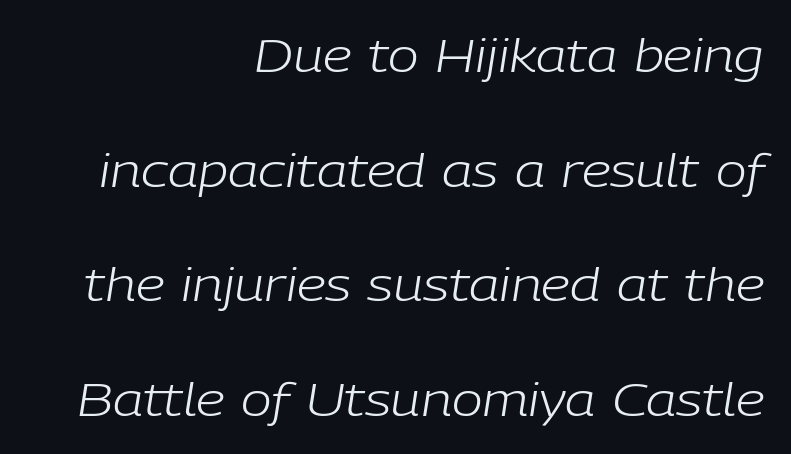
Q: Is the text bold? A: No.
Q: Is the text italic (slanted)? A: Yes, it leans right by about 9 degrees.
Q: Is the text underlined? A: No.
Q: How is the paragraph aligned? A: Right-aligned.
Q: Is the spacing between letters normal or unusually wide? A: Normal.
Q: Is the spacing between lines tight, normal or loose? A: Loose.
Q: Width (condensed, normal, or wide)? A: Normal.
Q: Stroke contrast? A: Low.
Q: x-height? A: Medium.
Q: Monospaced? A: No.
